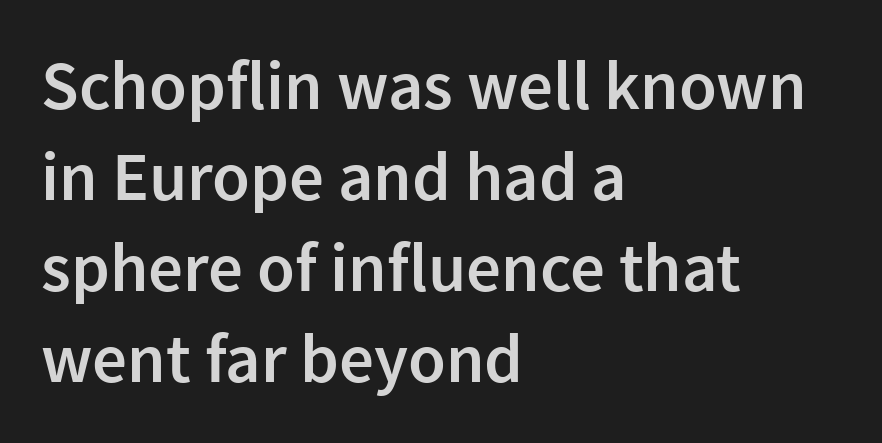
Think of a printed novel: that variable character pitch is what you see here. Type without underlining. Does the copy run flush right? No — it runs flush left. The face used here is rendered with its standard letterfit. Nothing sits at the stroke ends, so this counts as sans-serif. Successive baselines arrive at the customary interval.
